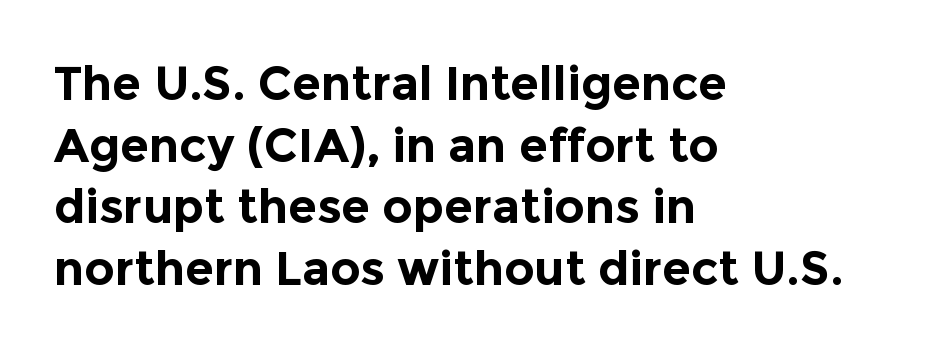
{"serif": "no", "italic": "no", "bold": "yes", "weight": "bold", "width": "normal", "x_height": "medium", "monospaced": "no", "underline": "no", "align": "left", "line_spacing": "normal", "line_spacing_ratio": 1.31, "letter_spacing": "normal", "letter_spacing_em": 0.0, "glyph_px": 47}
